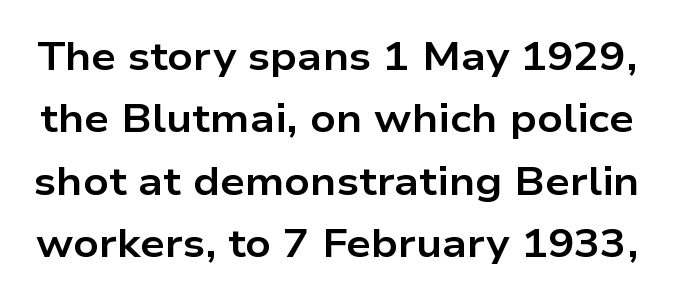
Students, note that the glyphs here touch the page at normal intervals. Pretty heavy lettering here — definitely bold. The characters display no serif detailing; their extremities are plain. Note the varied advance widths — an 'i' is clearly narrower than an 'm'. The font's upright variant was chosen for this text.
